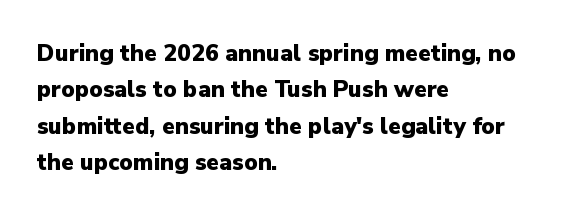
The text block is weighted toward the left margin, trailing off unevenly rightward. These lines carry a lot of weight — the face is fully bold. The letters stand upright; this is a roman face. Each row of text sits above clean, open space. This rendering leaves character spacing at its baseline value.
